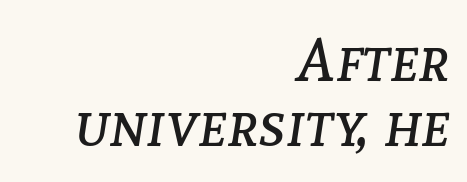
Q: Is the text bold? A: No.
Q: Is the text italic (slanted)? A: Yes, it leans right by about 8 degrees.
Q: Is the text underlined? A: No.
Q: How is the paragraph aligned? A: Right-aligned.
Q: Is the spacing between letters normal or unusually wide? A: Normal.
Q: Is the spacing between lines tight, normal or loose? A: Tight.
Q: Width (condensed, normal, or wide)? A: Normal.
Q: Stroke contrast? A: Low.
Q: x-height? A: Medium.
Q: Monospaced? A: No.
